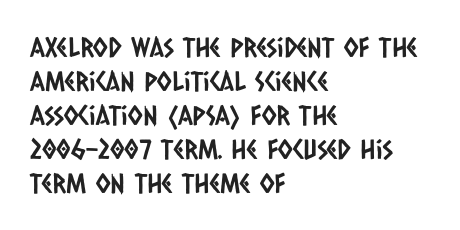
These lines keep a tight, regular rhythm from letter to letter. Notice how descenders clear the ascenders below comfortably — that's standard leading. Clear beneath every line of the passage. Compared with a centered layout, this one pins lines to the left instead.
